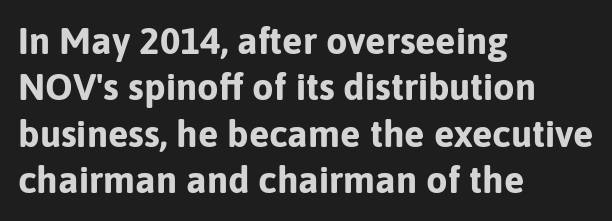
{"serif": "no", "italic": "no", "bold": "yes", "weight": "bold", "width": "normal", "stroke_contrast": "low", "x_height": "medium", "monospaced": "no", "underline": "no", "align": "left", "line_spacing_ratio": 1.22, "letter_spacing": "normal", "letter_spacing_em": 0.0, "glyph_px": 38}
